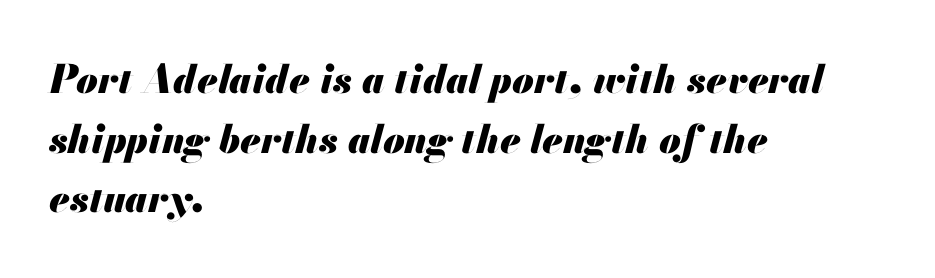
The face used here is proportionally spaced, like ordinary book or web type. Look at the tracking — it's just the regular setting, nothing added. Quick note: italic. These lines are set flush left with a ragged right edge.
